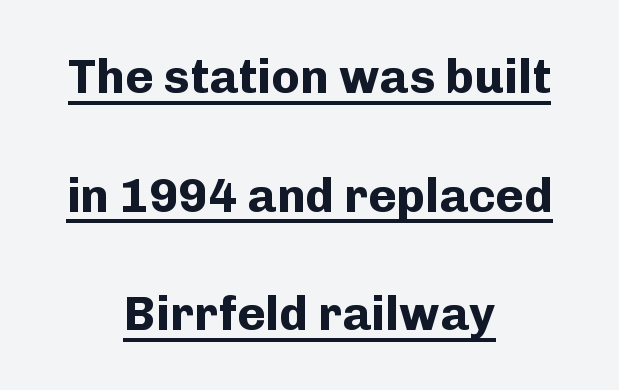
Vertical strokes here are truly vertical. The tracking reads as untouched default to a designer's eye. Alignment: centered. The letters are bold, with thick, heavy strokes.
